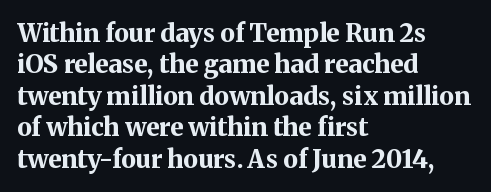
Horizontal alignment here is leftward, the default for most running prose. These lines were composed using upright roman letters. Quick note: underline off. Words appear dense and cohesive because spacing is normal. Honestly, the row spacing looks completely unremarkable. Heft: maximum for text — a bold.
